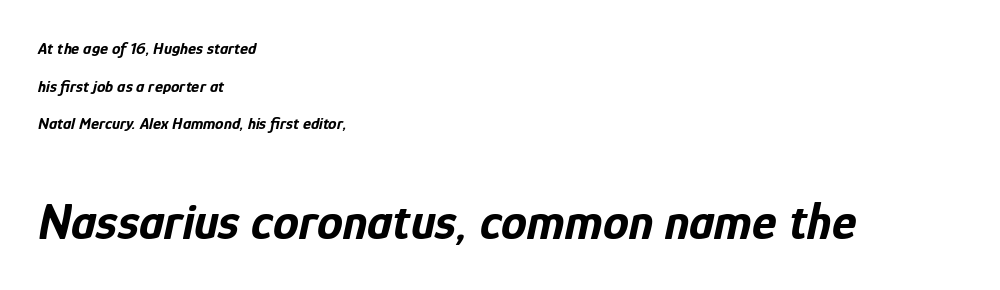
You could not count columns in this text — the font is proportionally spaced. If you squint, the bottom block still reads clearly — it's the larger of the two. The lines in this sample share a left origin and differ only in where they stop. Regarding leading, the lines here are spaced well apart. The space beneath each line is pristine and unruled.
